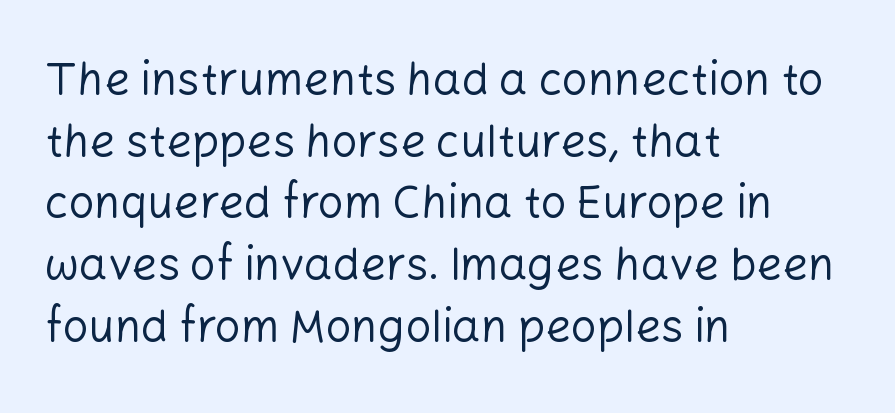
The image shows 45 px regular-weight sans-serif type, upright; set left-aligned, normal line spacing (1.37x), normal letter spacing, not underlined; low stroke contrast and a medium x-height.
